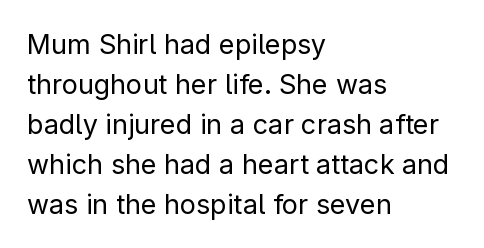
Q: Is the text bold? A: No.
Q: Is the text italic (slanted)? A: No, it is upright.
Q: Is the text underlined? A: No.
Q: How is the paragraph aligned? A: Left-aligned.
Q: Is the spacing between letters normal or unusually wide? A: Normal.
Q: Is the spacing between lines tight, normal or loose? A: Normal.
